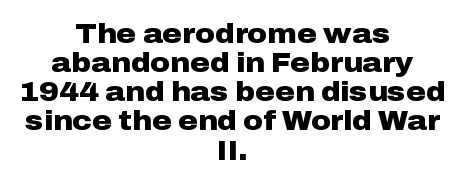
Q: Is the text bold? A: Yes.
Q: Is the text italic (slanted)? A: No, it is upright.
Q: Is the text underlined? A: No.
Q: How is the paragraph aligned? A: Centered.
Q: Is the spacing between letters normal or unusually wide? A: Normal.
Q: Is the spacing between lines tight, normal or loose? A: Tight.
